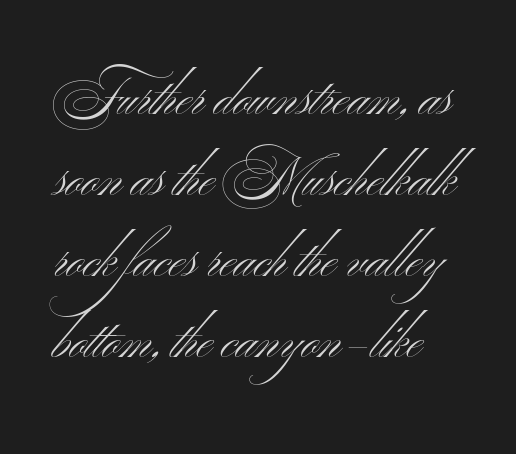
{"serif": "no", "bold": "no", "weight": "light", "width": "wide", "stroke_contrast": "medium", "x_height": "small", "monospaced": "no", "underline": "no", "line_spacing": "normal", "line_spacing_ratio": 1.56, "letter_spacing": "normal", "letter_spacing_em": 0.0, "glyph_px": 52}
